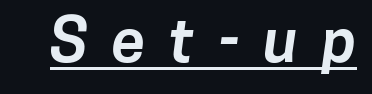
The image shows 61 px bold sans-serif type; set unusually wide letter spacing (+0.39 em), underlined; low stroke contrast and a medium x-height.
